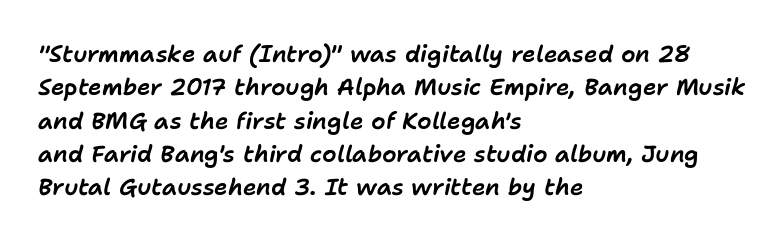
Is the block centered? No — it sits flush against the left margin. Honestly, there is no underline to notice here at all. Between one letter and the next there's only the usual sliver of space. The rendering uses a moderate line-height, typical for paragraphs. A typesetter would mark this as italic.
